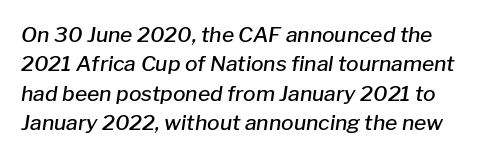
The image shows 21 px text type, italic (leaning right); set normal line spacing (1.4x), normal letter spacing, not underlined.
